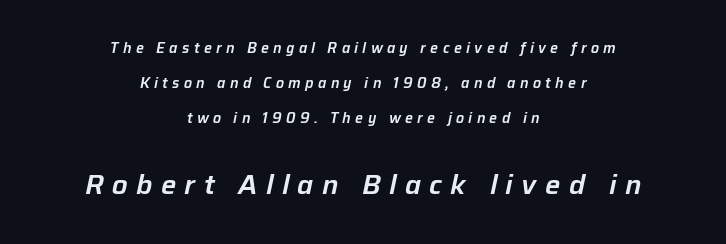
This sample uses expanded letter spacing, leaving extra air between glyphs. A student would notice the bottom passage is typeset larger than what precedes it. Just letters on the line, the space beneath them empty. Layout note: lines centered.
